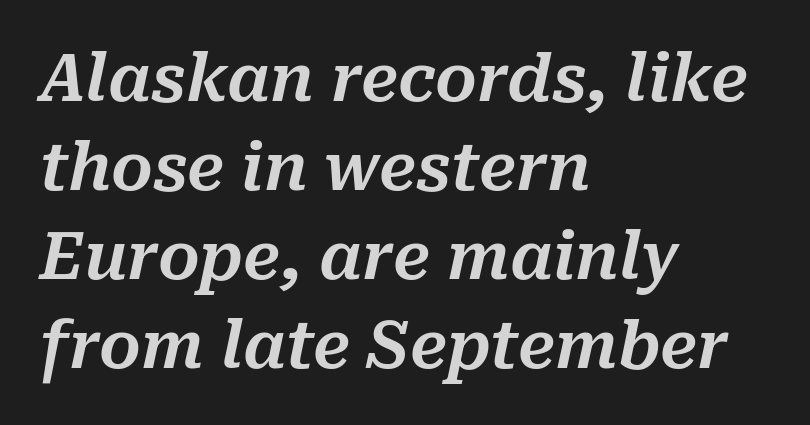
{"italic": "yes", "lean": "right", "slant_degrees": 10, "width": "normal", "stroke_contrast": "medium", "x_height": "medium", "monospaced": "no", "underline": "no", "align": "left", "line_spacing": "normal", "line_spacing_ratio": 1.37, "letter_spacing": "normal", "letter_spacing_em": 0.0, "glyph_px": 65}
